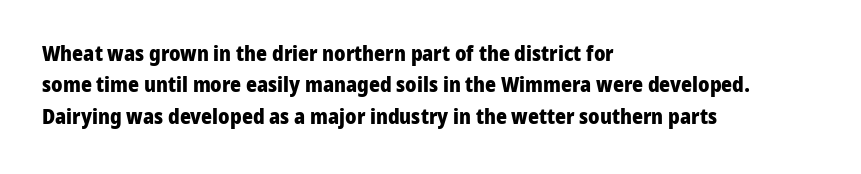
The passage shown is emphatically bold. The specimen reads as upright at a glance. Alignment: flush left. What stands out about the letter spacing? Nothing — it is the standard amount. The block of text has a typical density, with ordinary space between rows. The words here are not underlined.
